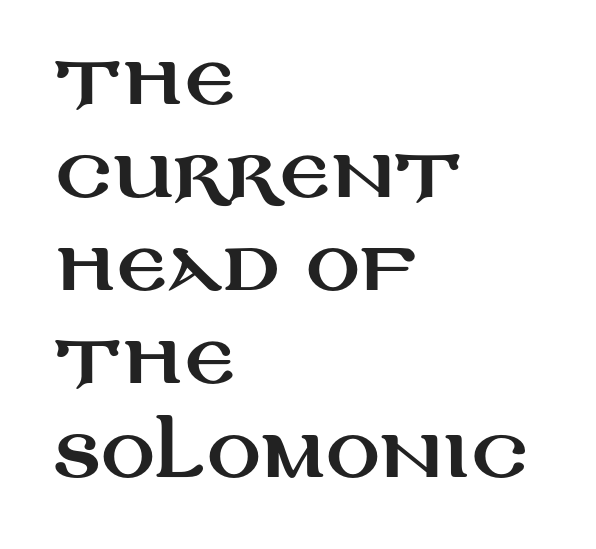
Q: Is the text italic (slanted)? A: No, it is upright.
Q: Is the typeface a serif or a sans-serif typeface? A: Sans-serif.
Q: Is the text underlined? A: No.
Q: How is the paragraph aligned? A: Left-aligned.
Q: Is the spacing between letters normal or unusually wide? A: Normal.
Q: Is the spacing between lines tight, normal or loose? A: Normal.
Q: Width (condensed, normal, or wide)? A: Wide.
Q: Stroke contrast? A: Medium.
Q: x-height? A: Large.
Q: Monospaced? A: No.
